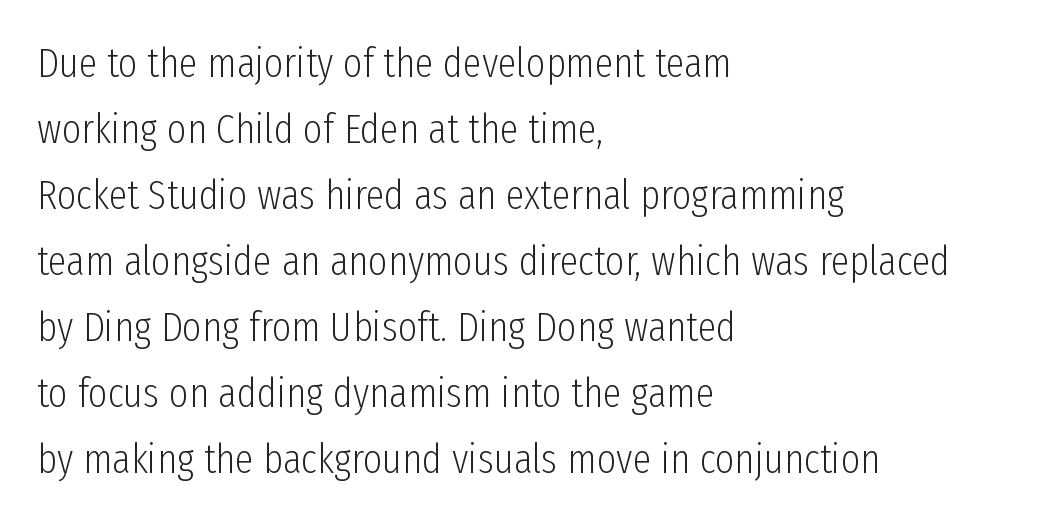
The rendering anchors every line to the left-hand side. What kind of face is this? One without serifs — a sans. Letters rest on an invisible, unmarked baseline. The designer left line spacing at the default. The face used here is rendered with its standard letterfit. Posture: vertical.
